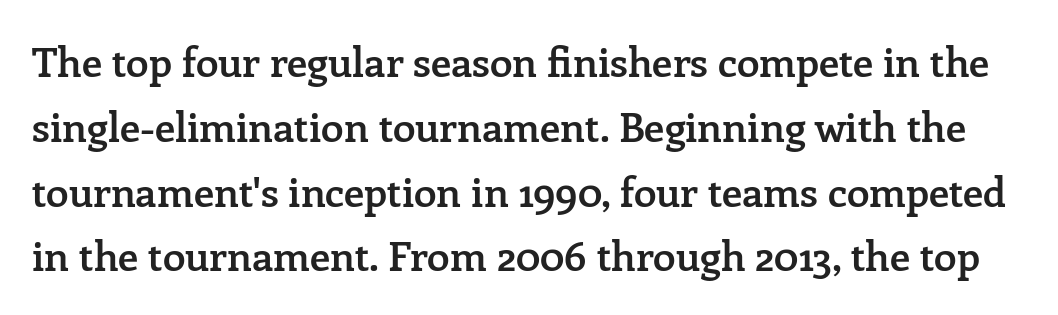
The image shows 41 px semibold serif type, upright; set normal line spacing (1.58x), normal letter spacing, not underlined; low stroke contrast and a medium x-height.
